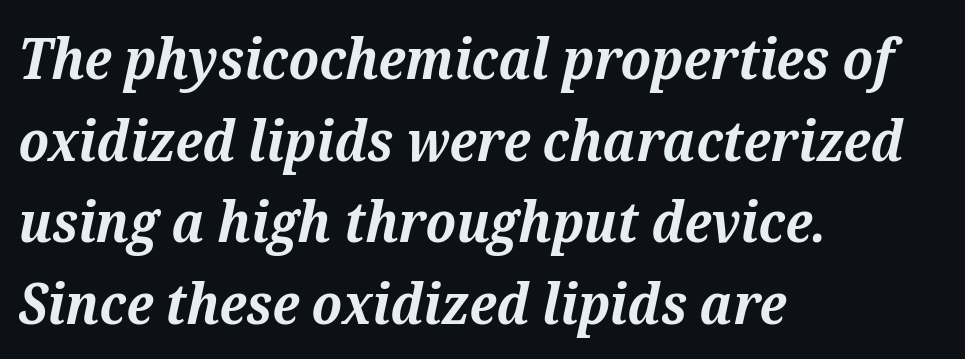
{"serif": "yes", "italic": "yes", "lean": "right", "slant_degrees": 12, "bold": "yes", "weight": "bold", "width": "normal", "stroke_contrast": "medium", "x_height": "medium", "monospaced": "no", "underline": "no", "align": "left", "line_spacing": "normal", "line_spacing_ratio": 1.43, "letter_spacing": "normal", "letter_spacing_em": 0.0, "glyph_px": 57}
